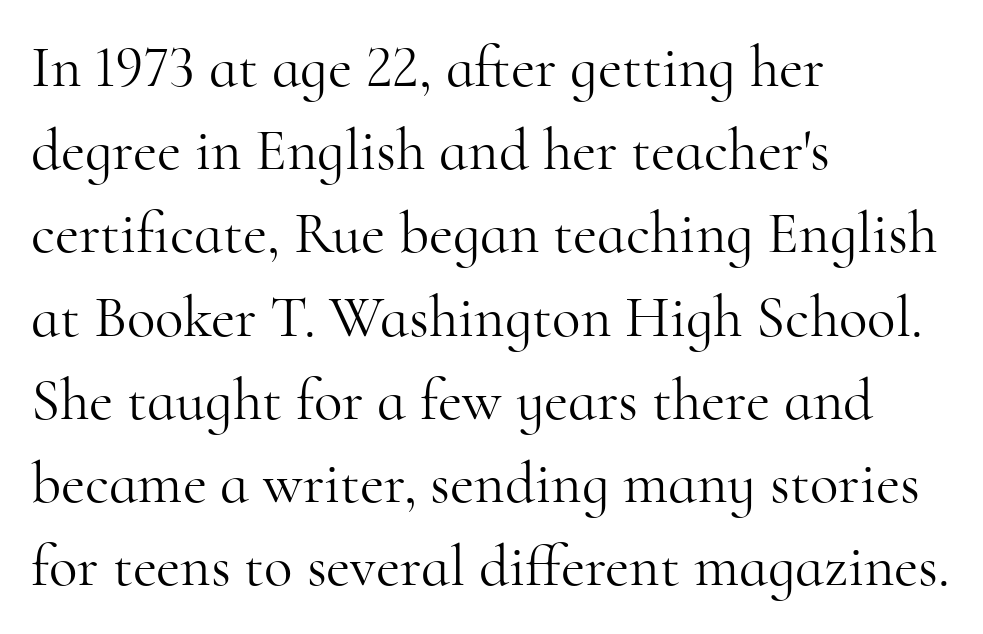
{"serif": "yes", "italic": "no", "bold": "no", "weight": "light", "width": "normal", "stroke_contrast": "high", "x_height": "small", "monospaced": "no", "underline": "no", "align": "left", "line_spacing": "normal", "line_spacing_ratio": 1.41, "letter_spacing": "normal", "letter_spacing_em": 0.0, "glyph_px": 59}
